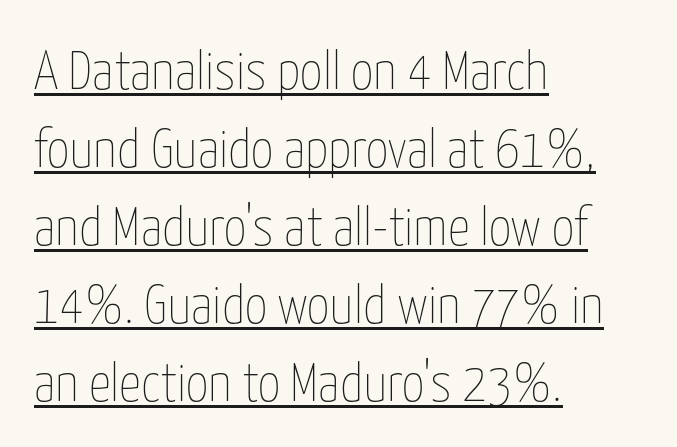
This rendering leaves character spacing at its baseline value. The sample's only ornament is a line tracing under the words. Caption: face not bold, strokes unweighted. Notice how the stems are strictly vertical — no italics here.
